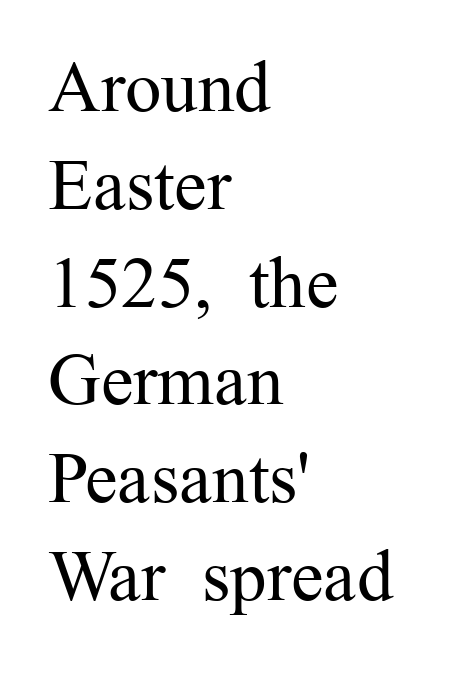
{"serif": "yes", "italic": "no", "bold": "no", "weight": "regular", "width": "normal", "stroke_contrast": "medium", "x_height": "medium", "monospaced": "no", "underline": "no", "align": "left", "line_spacing": "normal", "line_spacing_ratio": 1.34, "letter_spacing": "normal", "letter_spacing_em": 0.0, "glyph_px": 73}
